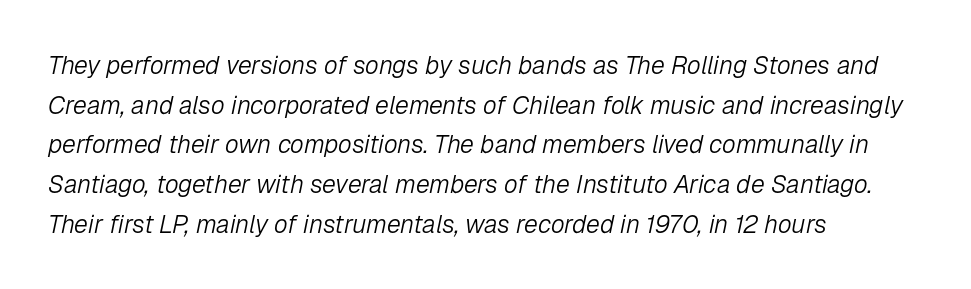
The image shows 25 px text type, italic (leaning right); set left-aligned, normal line spacing (1.59x), normal letter spacing, not underlined.
